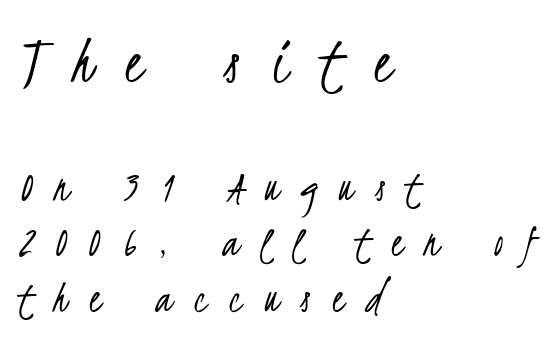
{"serif": "no", "bold": "no", "weight": "light", "width": "condensed", "stroke_contrast": "low", "x_height": "small", "monospaced": "no", "underline": "no", "align": "left", "line_spacing_ratio": 1.21, "letter_spacing": "wide", "letter_spacing_em": 0.48, "larger_block": "first", "size_ratio": 1.5, "glyph_px": 69}
